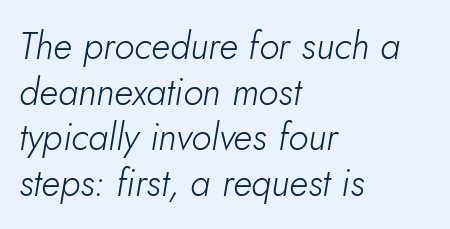
Q: Is the text bold? A: No.
Q: Is the text italic (slanted)? A: Yes, it leans right by about 5 degrees.
Q: Is the text underlined? A: No.
Q: How is the paragraph aligned? A: Left-aligned.
Q: Is the spacing between letters normal or unusually wide? A: Normal.
Q: Width (condensed, normal, or wide)? A: Normal.
Q: Stroke contrast? A: Low.
Q: x-height? A: Small.
Q: Monospaced? A: No.
